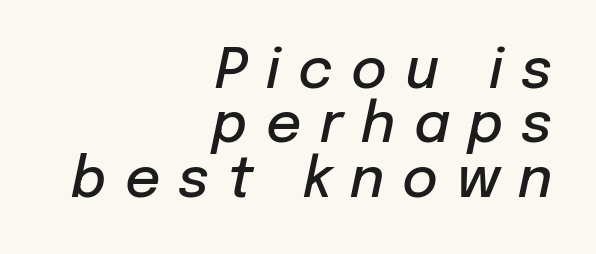
Is the block centered? No — it sits flush against the right margin. Beneath every word, the page is bare. Each letter keeps its own natural width here, so spacing adapts to shape. Style check: oblique. Leading: reduced. Words appear elongated and porous because spacing is wide.
